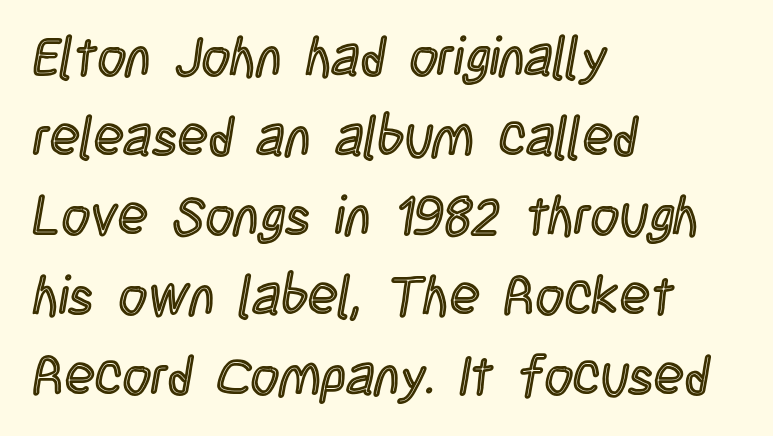
This sample has the flowing, uneven cadence of proportional lettering. No extra tracking has been applied to these lines. Caption: multi-line text, flush left, ragged right. This rendering features lettering with no underline.
